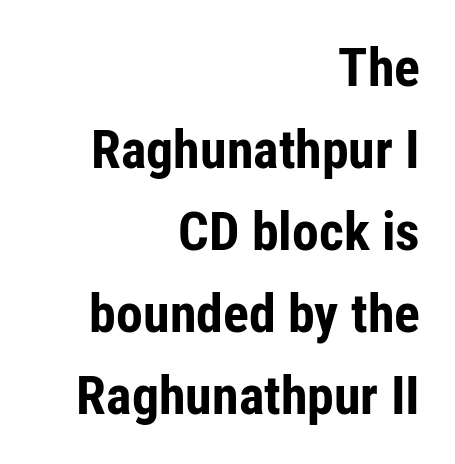
Q: Is the text bold? A: Yes.
Q: Is the text italic (slanted)? A: No, it is upright.
Q: Is the typeface a serif or a sans-serif typeface? A: Sans-serif.
Q: Is the text underlined? A: No.
Q: How is the paragraph aligned? A: Right-aligned.
Q: Is the spacing between letters normal or unusually wide? A: Normal.
Q: Is the spacing between lines tight, normal or loose? A: Normal.
Q: Width (condensed, normal, or wide)? A: Condensed.
Q: Stroke contrast? A: Low.
Q: x-height? A: Medium.
Q: Monospaced? A: No.
